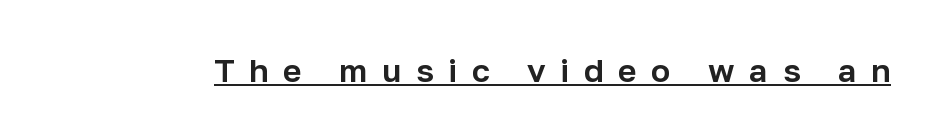
The image shows 32 px sans-serif type, upright; set unusually wide letter spacing (+0.46 em), underlined; low stroke contrast and a medium x-height.
